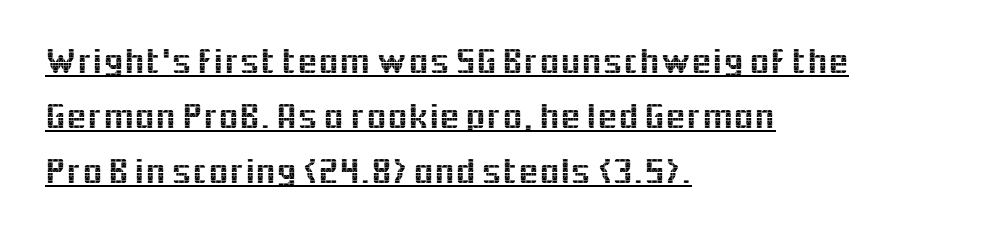
Examine the stroke ends and you'll find no serifs. Horizontally, the lines are justified to the leading edge only. The specimen reads as upright at a glance. Looks like regular typesetting: each glyph gets only the width it needs.
